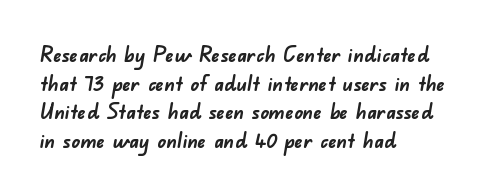
{"bold": "yes", "underline": "no", "align": "left", "line_spacing": "normal", "line_spacing_ratio": 1.36, "letter_spacing": "normal", "letter_spacing_em": 0.0, "glyph_px": 21}
